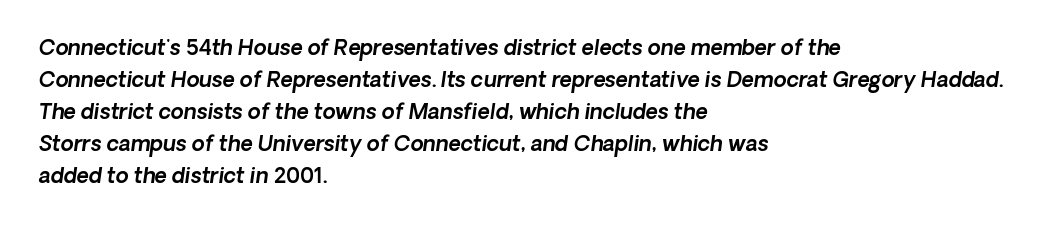
Quick note: interline space is typical. If you drew a ruler down the left edge, every line would touch it. Here the glyphs are tracked normally, forming tight word shapes. Words float on clear page, feet unadorned.
